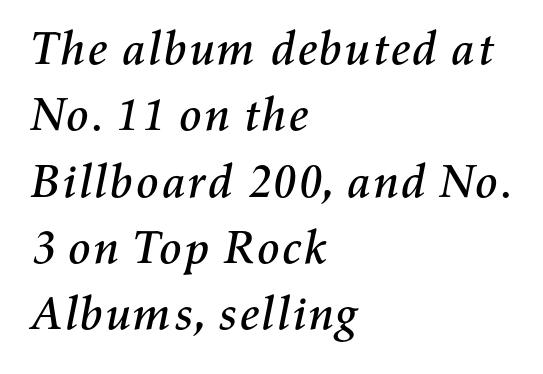
The image shows 47 px text type, italic (leaning right); set left-aligned, normal line spacing (1.41x), normal letter spacing, not underlined; medium stroke contrast and a medium x-height.
